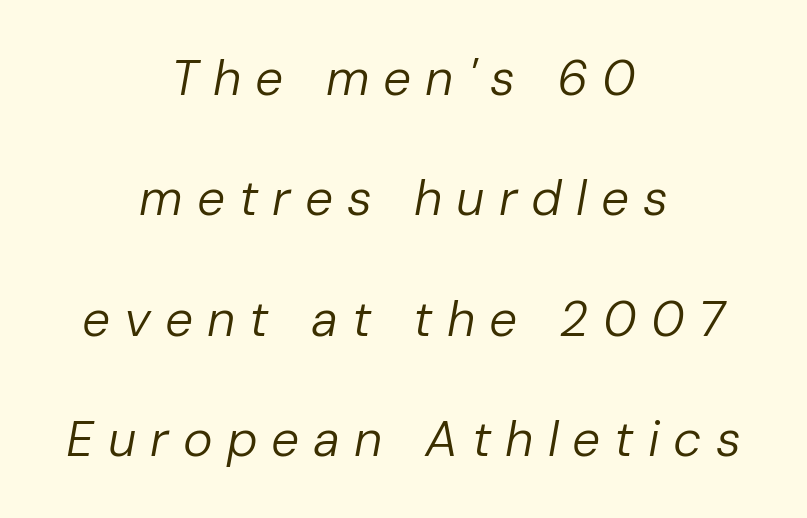
Q: Is the text bold? A: No.
Q: Is the text italic (slanted)? A: Yes, it leans right by about 10 degrees.
Q: Is the text underlined? A: No.
Q: How is the paragraph aligned? A: Centered.
Q: Is the spacing between letters normal or unusually wide? A: Unusually wide.
Q: Is the spacing between lines tight, normal or loose? A: Loose.
Q: Width (condensed, normal, or wide)? A: Normal.
Q: Stroke contrast? A: Low.
Q: x-height? A: Medium.
Q: Monospaced? A: No.
